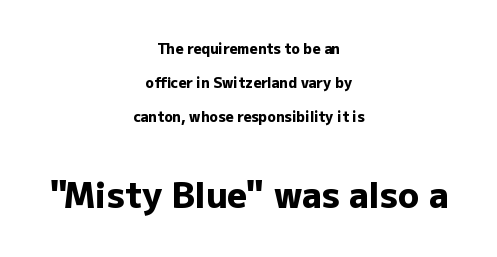
Heavy, bold letterforms. This sample is center-justified, so both line endings float freely. Lines of text with bare space underneath. Designer's note — italics off, roman on.
